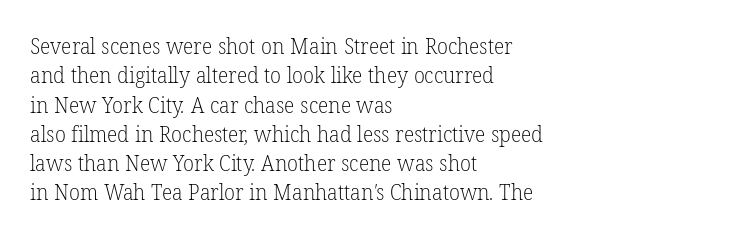
Q: Is the text bold? A: No.
Q: Is the text underlined? A: No.
Q: How is the paragraph aligned? A: Left-aligned.
Q: Is the spacing between letters normal or unusually wide? A: Normal.
Q: Is the spacing between lines tight, normal or loose? A: Normal.
